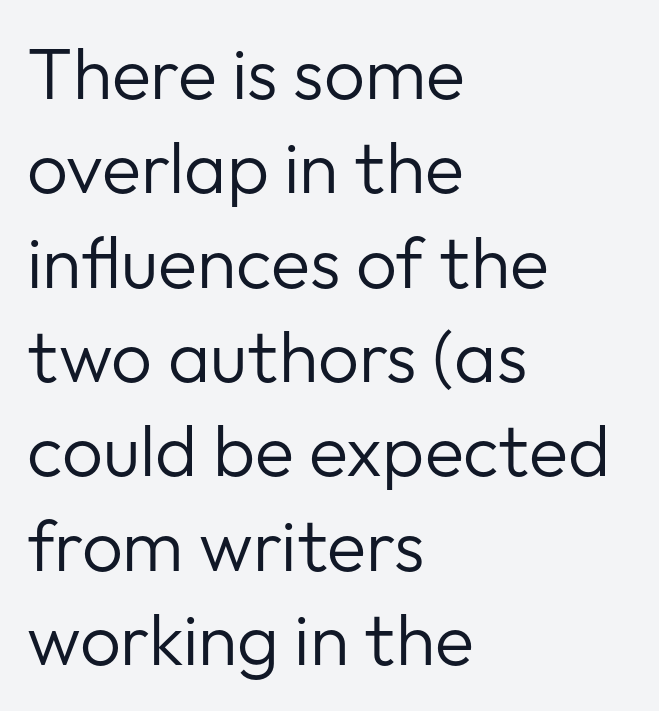
The image shows 72 px regular-weight sans-serif type, upright; set left-aligned, normal line spacing (1.31x), normal letter spacing, not underlined; low stroke contrast and a medium x-height.
